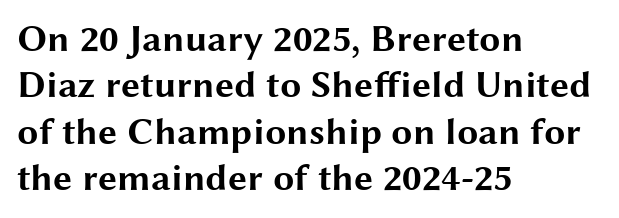
The image shows 38 px bold, wide sans-serif type, upright; set left-aligned, line spacing 1.22x, normal letter spacing, not underlined; medium stroke contrast and a medium x-height.
